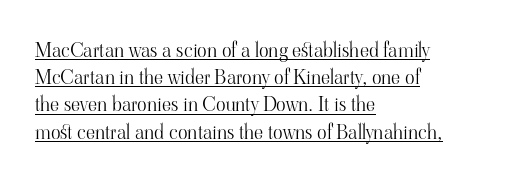
Italic? Not at all — the glyphs are vertical. Spacing between characters is what you'd get straight out of the box. Each new line begins a customary step beneath the previous one. Stroke mass is kept to a normal reading level or below. The rendering anchors every line to the left-hand side.
